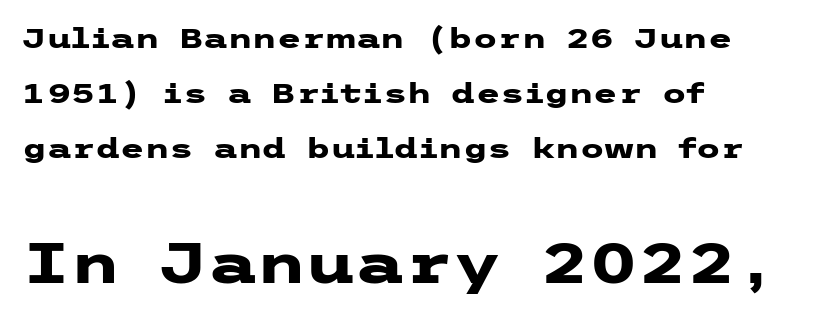
The image shows 56 px heavy, wide sans-serif type, upright; set left-aligned, loose line spacing (1.96x), normal letter spacing, not underlined; the second (bottom) block is 2.0x larger; low stroke contrast and a medium x-height.
